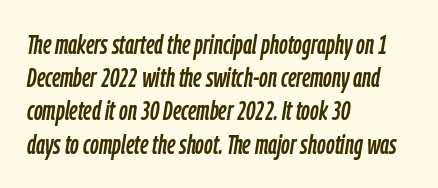
The image shows 27 px text type, italic (leaning right); set left-aligned, line spacing 1.23x, normal letter spacing, not underlined.
